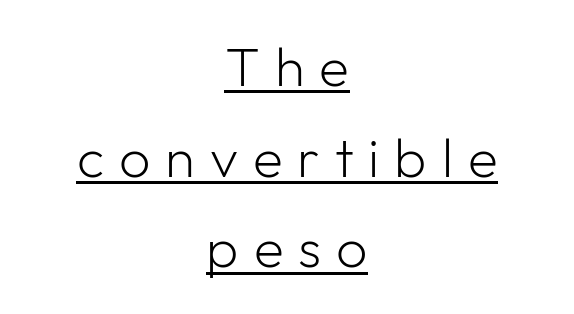
Rows of type keep a routine distance in the vertical direction. The letters advance in unequal steps, a hallmark of proportional type. The rendering inserts visible extra space after every character. This is not heavy type; no bold has been used. Tall strokes in this sample are plumb rather than angled. Quick note: underline on.
